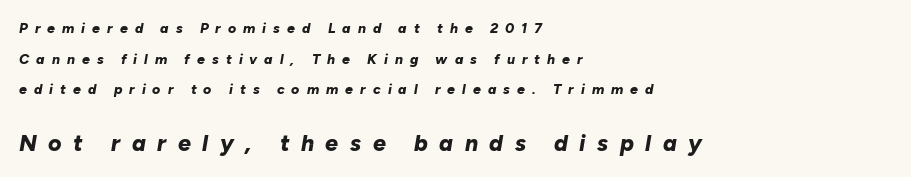
{"italic": "yes", "lean": "right", "slant_degrees": 10, "bold": "yes", "underline": "no", "align": "left", "line_spacing": "loose", "line_spacing_ratio": 2.19, "letter_spacing": "wide", "letter_spacing_em": 0.5, "larger_block": "second", "size_ratio": 1.64, "glyph_px": 23}
